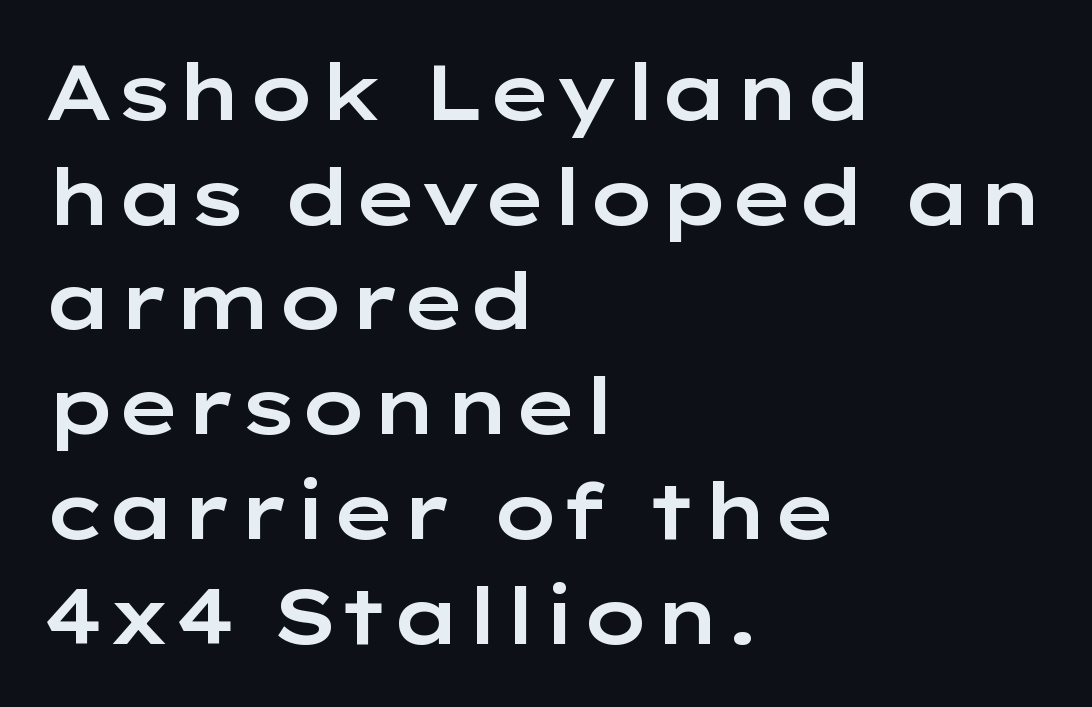
The space directly below the letters is spotless. Serif or sans? Sans — the stroke terminals are bare. A typesetter would call this proportional, since set widths differ per character. Caption: standard tracking, unaltered.
